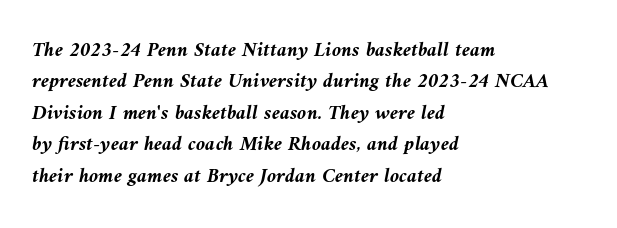
Q: Is the text bold? A: Yes.
Q: Is the text italic (slanted)? A: Yes, it leans left by about 9 degrees.
Q: Is the text underlined? A: No.
Q: How is the paragraph aligned? A: Left-aligned.
Q: Is the spacing between letters normal or unusually wide? A: Normal.
Q: Is the spacing between lines tight, normal or loose? A: Normal.
